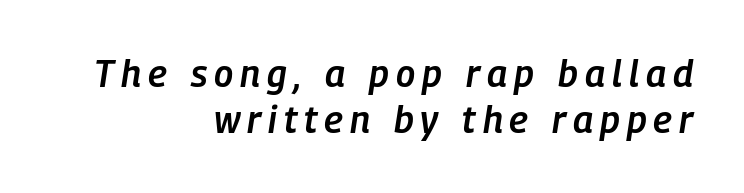
Q: Is the text bold? A: Semi-bold.
Q: Is the text italic (slanted)? A: Yes, it leans right by about 9 degrees.
Q: Is the text underlined? A: No.
Q: How is the paragraph aligned? A: Right-aligned.
Q: Width (condensed, normal, or wide)? A: Condensed.
Q: Stroke contrast? A: Low.
Q: x-height? A: Medium.
Q: Monospaced? A: No.
